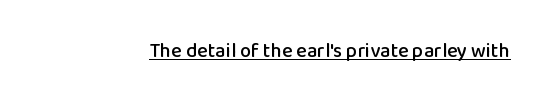
{"italic": "no", "underline": "yes", "letter_spacing": "normal", "letter_spacing_em": 0.0, "glyph_px": 20}
